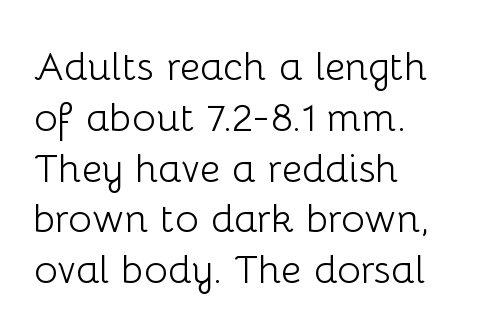
The image shows 40 px light sans-serif type, upright; set left-aligned, normal line spacing (1.27x), normal letter spacing, not underlined; low stroke contrast and a medium x-height.
